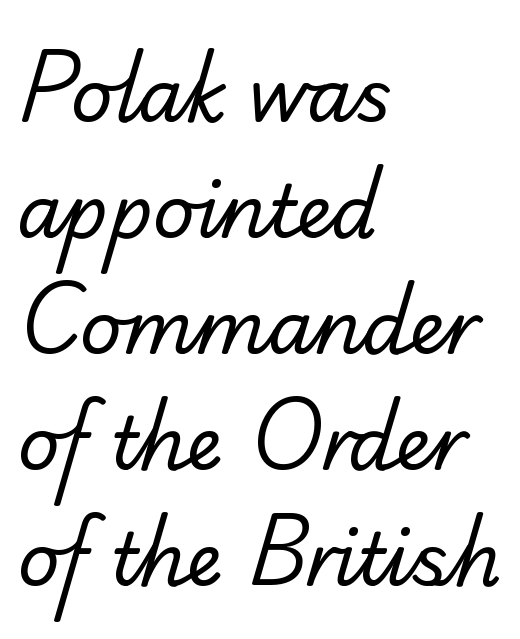
The image shows 73 px regular-weight serif type; set left-aligned, normal line spacing (1.59x), normal letter spacing, not underlined; low stroke contrast and a small x-height.
